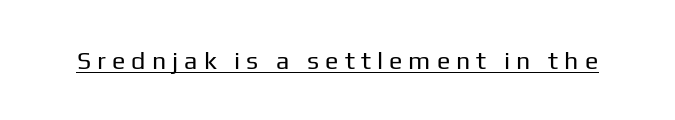
{"italic": "no", "bold": "no", "underline": "yes", "letter_spacing": "wide", "letter_spacing_em": 0.24, "glyph_px": 25}
